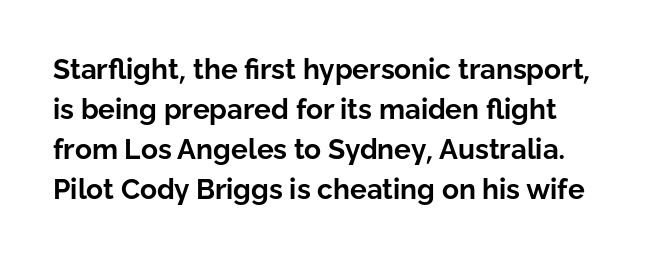
The image shows 28 px bold sans-serif type, upright; set normal line spacing (1.43x), normal letter spacing, not underlined; low stroke contrast and a medium x-height.
